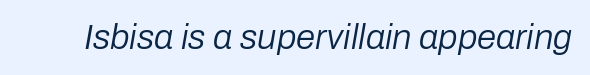
Q: Is the text bold? A: No.
Q: Is the text italic (slanted)? A: Yes, it leans right by about 10 degrees.
Q: Is the text underlined? A: No.
Q: Is the spacing between letters normal or unusually wide? A: Normal.
Q: Width (condensed, normal, or wide)? A: Normal.
Q: Stroke contrast? A: Low.
Q: x-height? A: Medium.
Q: Monospaced? A: No.
